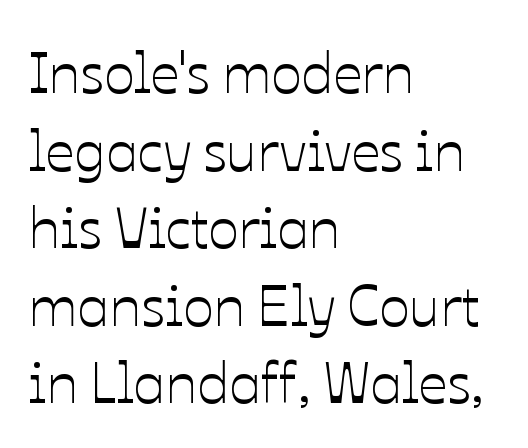
Q: Is the text italic (slanted)? A: No, it is upright.
Q: Is the text underlined? A: No.
Q: How is the paragraph aligned? A: Left-aligned.
Q: Is the spacing between letters normal or unusually wide? A: Normal.
Q: Is the spacing between lines tight, normal or loose? A: Normal.
Q: Width (condensed, normal, or wide)? A: Normal.
Q: Stroke contrast? A: Low.
Q: x-height? A: Medium.
Q: Monospaced? A: No.
